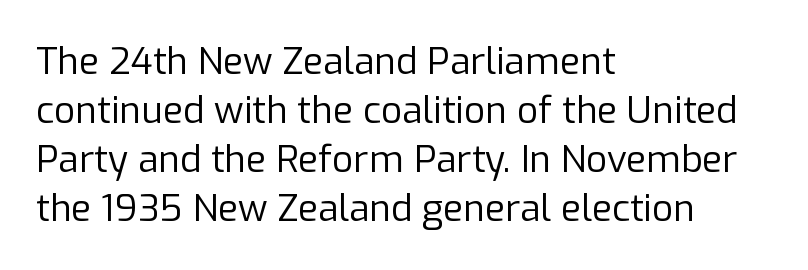
The type is set solid horizontally, with unmodified tracking. The words here are not underlined. A typesetter would call this leading conventional body-copy spacing. No heavy texture on the line: the type isn't bold. These lines are rendered in a variable-pitch font. Typographically, this falls in the sans-serif category.
